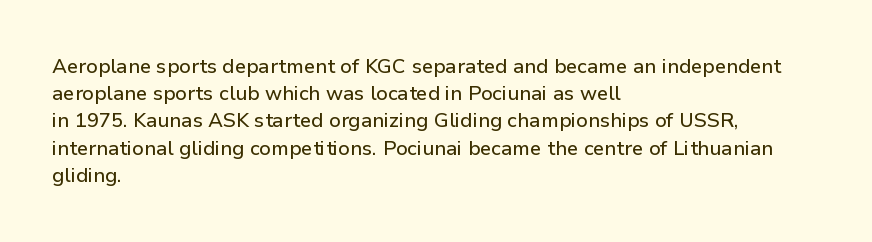
{"italic": "no", "underline": "no", "align": "left", "line_spacing": "normal", "line_spacing_ratio": 1.36, "letter_spacing": "normal", "letter_spacing_em": 0.0, "glyph_px": 20}
